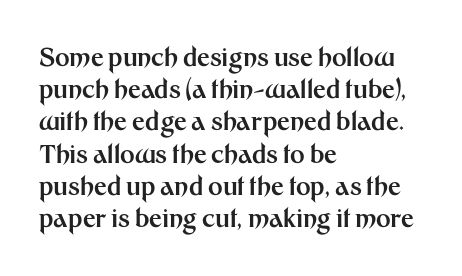
{"italic": "no", "bold": "yes", "underline": "no", "align": "left", "line_spacing": "normal", "line_spacing_ratio": 1.29, "letter_spacing": "normal", "letter_spacing_em": 0.0, "glyph_px": 25}
